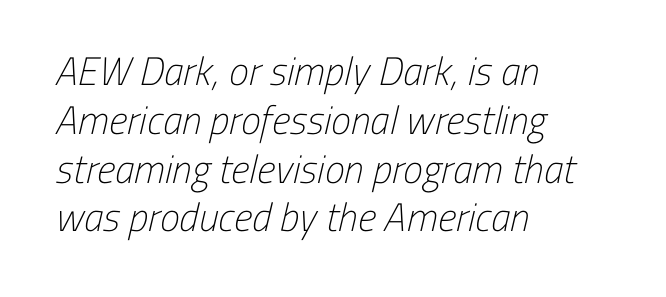
{"serif": "no", "bold": "no", "weight": "light", "width": "condensed", "stroke_contrast": "low", "x_height": "medium", "monospaced": "no", "underline": "no", "align": "left", "line_spacing_ratio": 1.22, "letter_spacing": "normal", "letter_spacing_em": 0.0, "glyph_px": 40}
